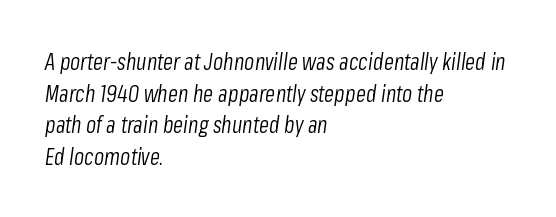
Standard letterfit; no display-style spreading of the glyphs. Is the type heavy? It reads as light-to-regular instead. The compositor pushed each line to the left boundary. Notice how the stems are inclined rather than vertical — that's the hallmark of italics. Anything drawn beneath the words? Only blank space. The leading is moderate, giving the passage an even texture.
